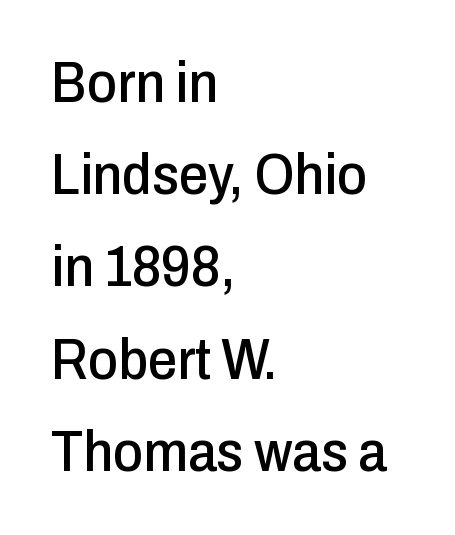
The image shows 58 px condensed sans-serif type, upright; set left-aligned, normal line spacing (1.59x), normal letter spacing, not underlined; low stroke contrast and a medium x-height.
